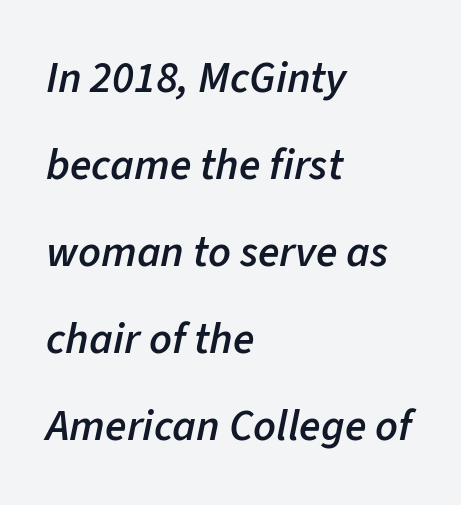
{"italic": "yes", "lean": "right", "slant_degrees": 11, "bold": "semi", "weight": "semibold", "width": "normal", "stroke_contrast": "low", "x_height": "medium", "monospaced": "no", "underline": "no", "align": "left", "line_spacing": "loose", "line_spacing_ratio": 1.98, "letter_spacing": "normal", "letter_spacing_em": 0.0, "glyph_px": 44}
